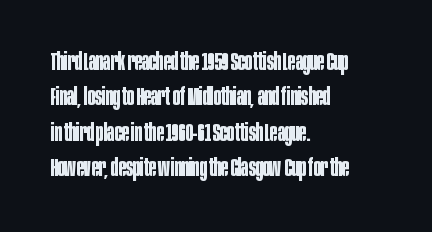
{"italic": "no", "bold": "yes", "underline": "no", "align": "left", "line_spacing": "normal", "line_spacing_ratio": 1.47, "letter_spacing": "normal", "letter_spacing_em": 0.0, "glyph_px": 24}
